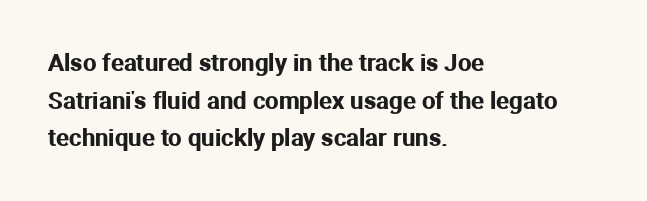
The image shows 24 px text type, upright; set left-aligned, normal line spacing (1.57x), normal letter spacing, not underlined.
